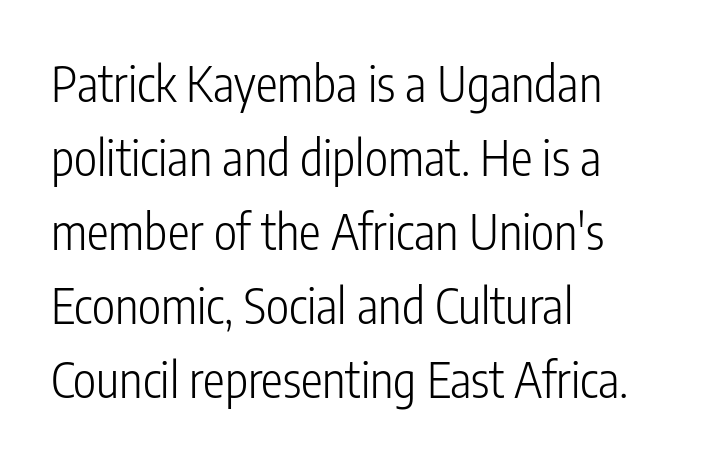
The image shows 49 px light, condensed sans-serif type, upright; set left-aligned, normal line spacing (1.51x), normal letter spacing, not underlined; low stroke contrast and a medium x-height.
